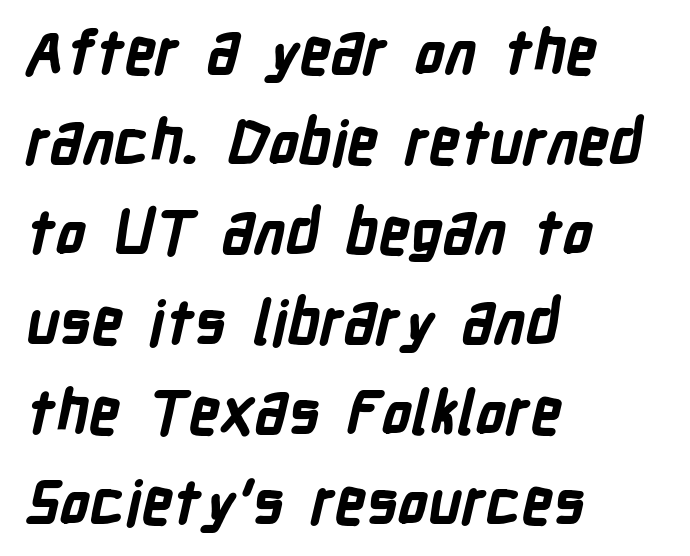
Q: Is the text bold? A: Yes.
Q: Is the typeface a serif or a sans-serif typeface? A: Sans-serif.
Q: Is the text underlined? A: No.
Q: How is the paragraph aligned? A: Left-aligned.
Q: Is the spacing between letters normal or unusually wide? A: Normal.
Q: Is the spacing between lines tight, normal or loose? A: Normal.
Q: Width (condensed, normal, or wide)? A: Condensed.
Q: Stroke contrast? A: Low.
Q: x-height? A: Medium.
Q: Monospaced? A: No.
